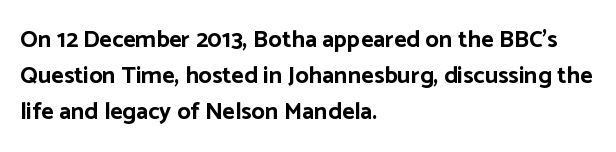
The image shows 24 px bold type, upright; set left-aligned, normal line spacing (1.49x), normal letter spacing, not underlined.
